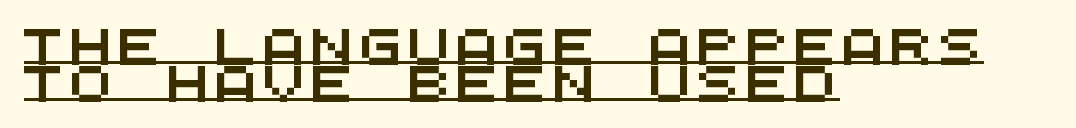
{"serif": "no", "width": "wide", "stroke_contrast": "medium", "x_height": "large", "monospaced": "yes", "underline": "yes", "align": "left", "line_spacing": "tight", "line_spacing_ratio": 1.03, "glyph_px": 36}
